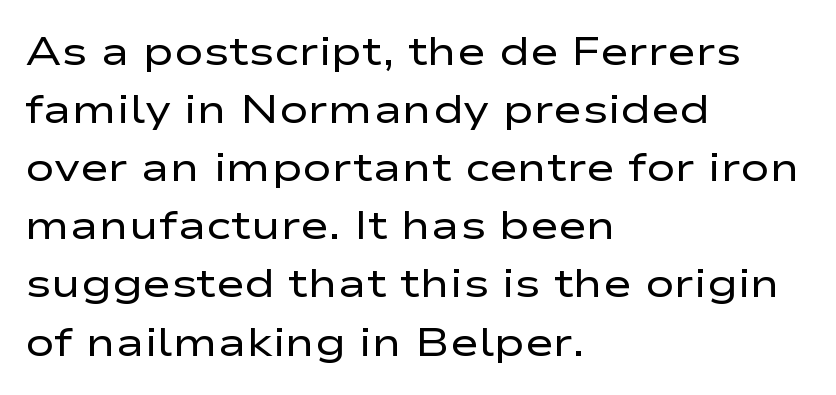
Q: Is the text bold? A: No.
Q: Is the text italic (slanted)? A: No, it is upright.
Q: Is the typeface a serif or a sans-serif typeface? A: Sans-serif.
Q: Is the text underlined? A: No.
Q: How is the paragraph aligned? A: Left-aligned.
Q: Is the spacing between letters normal or unusually wide? A: Normal.
Q: Is the spacing between lines tight, normal or loose? A: Normal.
Q: Width (condensed, normal, or wide)? A: Wide.
Q: Stroke contrast? A: Low.
Q: x-height? A: Medium.
Q: Monospaced? A: No.
